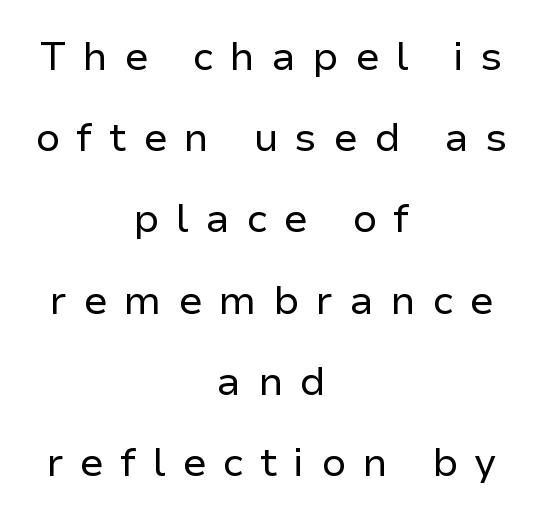
The specimen omits any rule beneath the text block's lines. Line spacing here is loose. The rendering uses natural spacing where letterforms have individual widths. This sample uses an upright cut, with every glyph sitting square on the baseline. Letters have the restrained weight of plain body copy at most. There is plenty of visible air inserted between adjacent glyphs.
